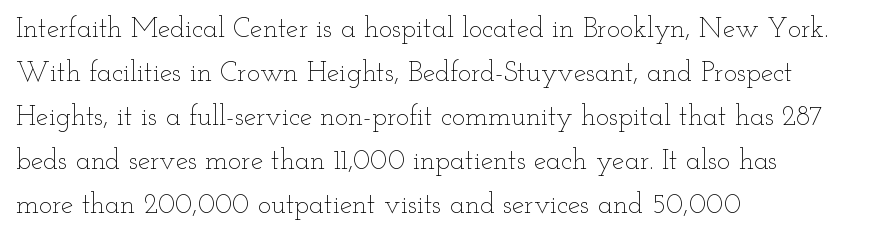
The typesetting does not lean heavy: it is not bold. A bare baseline throughout the passage. The lettering holds an erect, upright posture throughout. Caption: multi-line text, flush left, ragged right. Reading down the column, the eye jumps a familiar distance to each next line. The rendering uses natural spacing where letterforms have individual widths.
